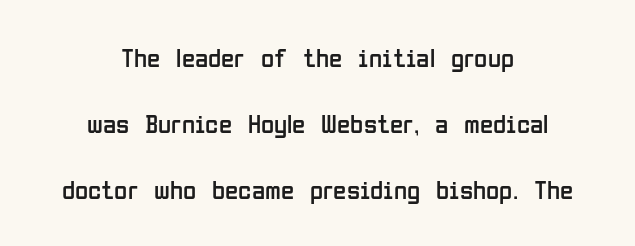
Descender tails drop into unmarked territory. Is there much room between lines? Yes — plenty of vertical air separates them. The letters sit at their default tracking, neither squeezed nor spread. Vertical stems look standard width or narrower in stroke.
